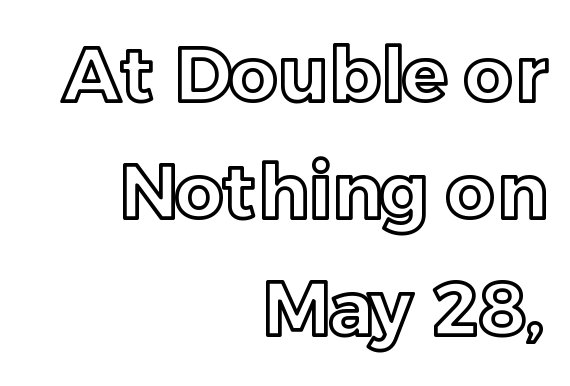
Here the designer chose a conventional face with non-uniform glyph widths. There is no visible air inserted between adjacent glyphs. The letters stand straight up with perfectly vertical stems. Just letters on the line, the space beneath them empty.
